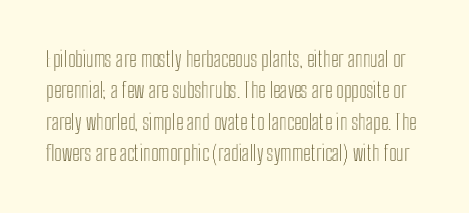
The image shows 21 px text type, upright; set normal line spacing (1.5x), normal letter spacing, not underlined.
